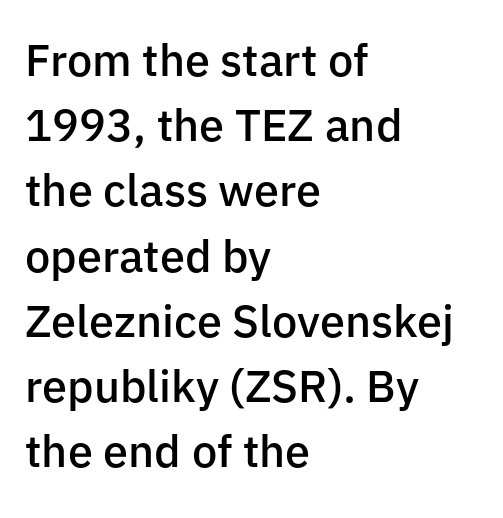
{"serif": "no", "italic": "no", "bold": "semi", "weight": "semibold", "width": "normal", "stroke_contrast": "low", "x_height": "medium", "monospaced": "no", "underline": "no", "align": "left", "line_spacing": "normal", "line_spacing_ratio": 1.45, "letter_spacing": "normal", "letter_spacing_em": 0.0, "glyph_px": 45}
